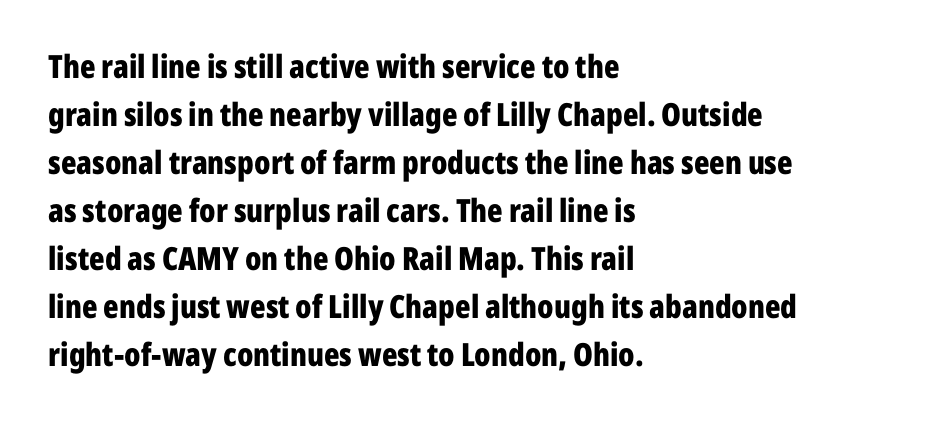
These lines are rendered in a variable-pitch font. The text was rendered using a sans face with plain stroke endings. The specimen reads as upright at a glance. Underlining? Definitely not there. Leading matches the norm, producing a regular column. A typesetter would call this zero additional tracking.
